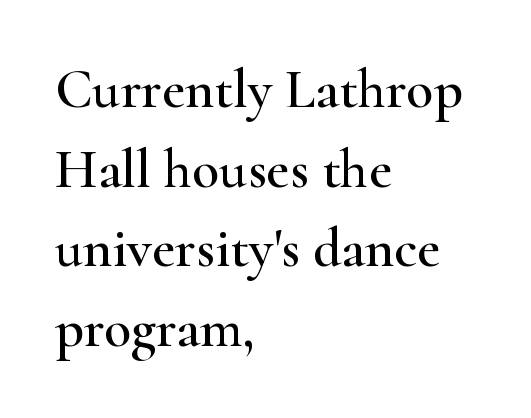
The image shows 56 px wide serif type, upright; set left-aligned, normal line spacing (1.42x), normal letter spacing, not underlined; high stroke contrast and a small x-height.
